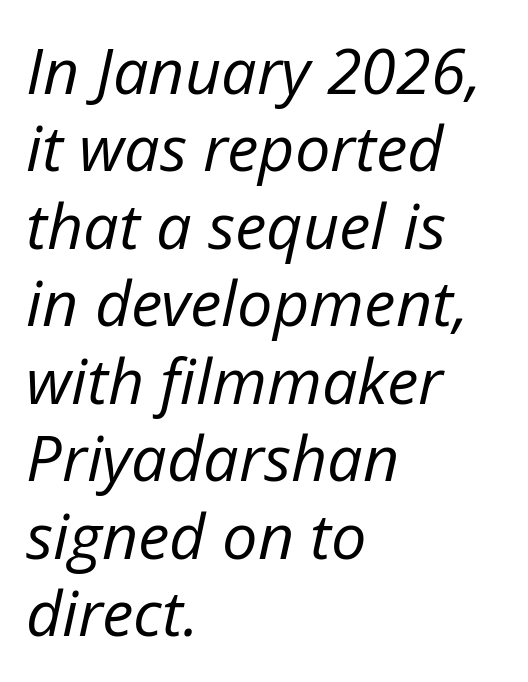
{"italic": "yes", "lean": "right", "slant_degrees": 12, "bold": "no", "weight": "regular", "width": "normal", "stroke_contrast": "low", "x_height": "medium", "monospaced": "no", "underline": "no", "align": "left", "line_spacing_ratio": 1.23, "letter_spacing": "normal", "letter_spacing_em": 0.0, "glyph_px": 63}
